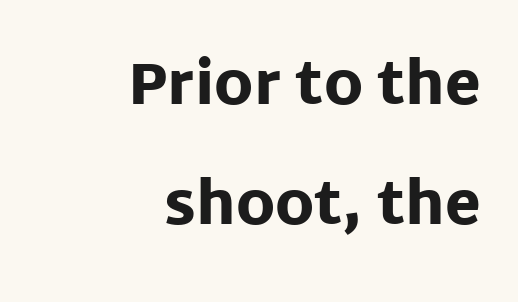
Q: Is the text bold? A: Yes.
Q: Is the text italic (slanted)? A: No, it is upright.
Q: Is the typeface a serif or a sans-serif typeface? A: Sans-serif.
Q: Is the text underlined? A: No.
Q: How is the paragraph aligned? A: Right-aligned.
Q: Is the spacing between letters normal or unusually wide? A: Normal.
Q: Is the spacing between lines tight, normal or loose? A: Loose.
Q: Width (condensed, normal, or wide)? A: Normal.
Q: Stroke contrast? A: Low.
Q: x-height? A: Large.
Q: Monospaced? A: No.
